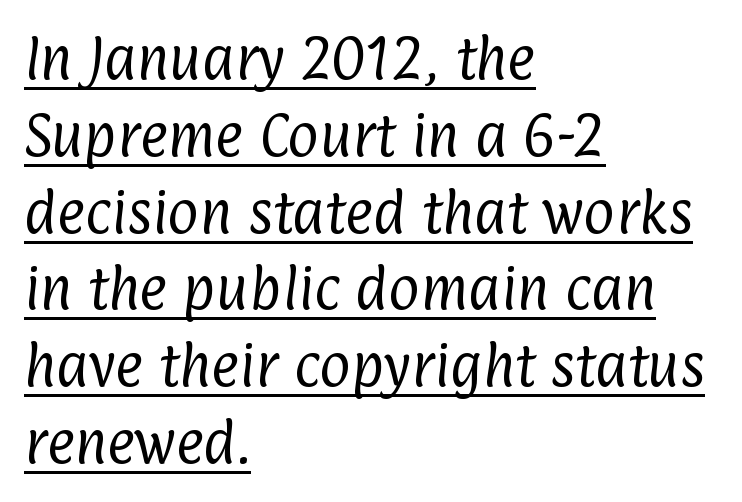
Weight: regular or lighter. These lines keep a tight, regular rhythm from letter to letter. Emphasis is given by a line drawn under the lettering. Does the type have serifs? No, each stem ends abruptly. Proportional: the letters do not fall into vertical columns.
